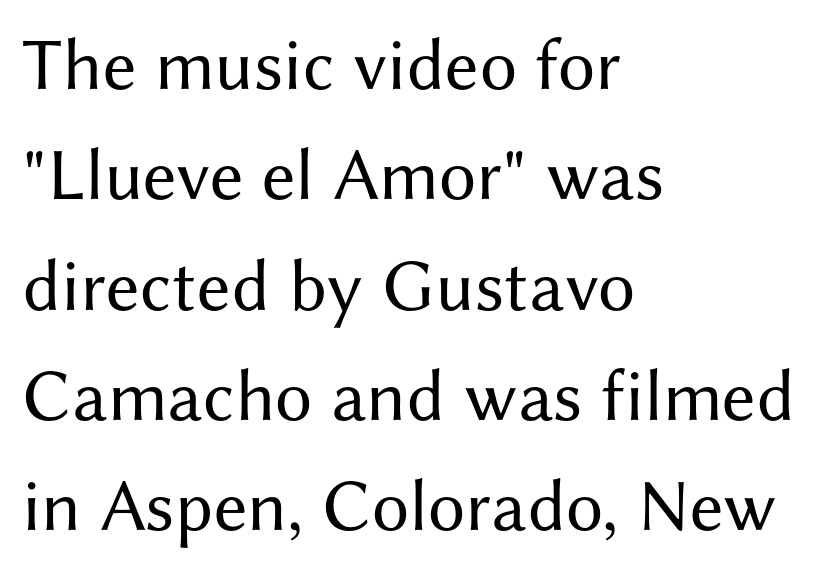
Bold? No — there's no thickening of the strokes. One-word summary of the alignment: left. Bare-footed words on every line. Spacing verdict: proportional, widths tailored to each character. Rendered with straight, roman letterforms. The face used here is a sans, in the tradition of grotesques and geometrics.
